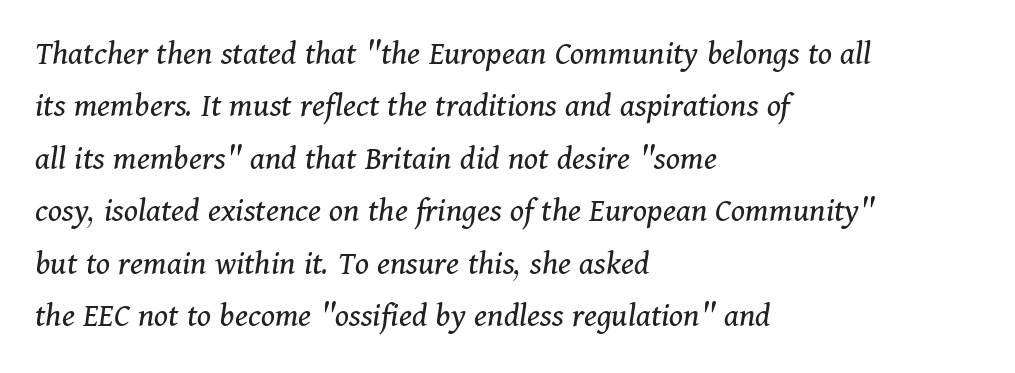
{"serif": "yes", "italic": "yes", "lean": "right", "slant_degrees": 11, "bold": "no", "weight": "regular", "width": "normal", "stroke_contrast": "medium", "x_height": "medium", "monospaced": "no", "underline": "no", "align": "left", "line_spacing": "normal", "line_spacing_ratio": 1.5, "letter_spacing": "normal", "letter_spacing_em": 0.0, "glyph_px": 35}
